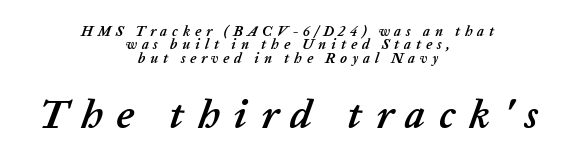
Honestly, the rows look squashed on top of each other. The string is rendered with underlining switched off. The compositor balanced each line on the midline. You get the small type first, then a jump to larger type. Here the designer chose a conventional face with non-uniform glyph widths.
